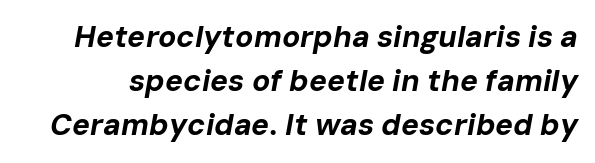
{"italic": "yes", "lean": "right", "slant_degrees": 10, "bold": "yes", "weight": "bold", "width": "normal", "stroke_contrast": "low", "x_height": "medium", "monospaced": "no", "underline": "no", "line_spacing": "normal", "line_spacing_ratio": 1.47, "letter_spacing": "normal", "letter_spacing_em": 0.0, "glyph_px": 30}
